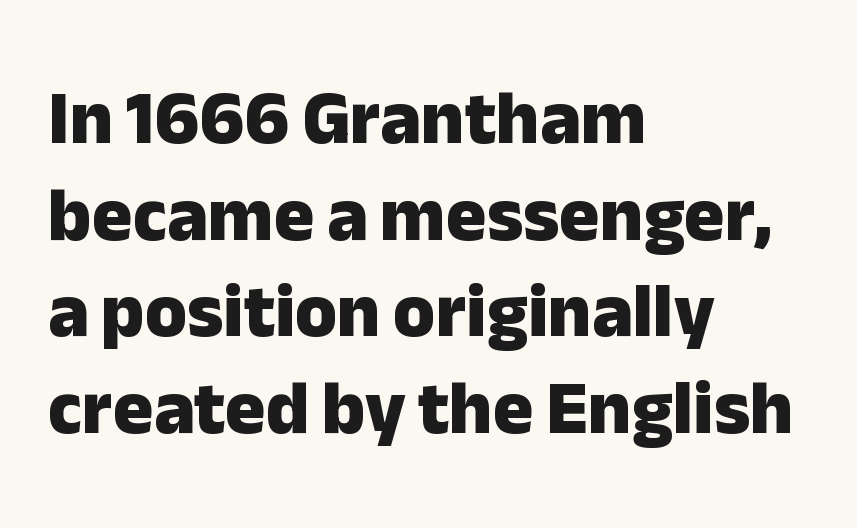
Q: Is the text bold? A: Yes.
Q: Is the text italic (slanted)? A: No, it is upright.
Q: Is the typeface a serif or a sans-serif typeface? A: Sans-serif.
Q: Is the text underlined? A: No.
Q: How is the paragraph aligned? A: Left-aligned.
Q: Is the spacing between letters normal or unusually wide? A: Normal.
Q: Is the spacing between lines tight, normal or loose? A: Normal.
Q: Width (condensed, normal, or wide)? A: Normal.
Q: Stroke contrast? A: Low.
Q: x-height? A: Medium.
Q: Monospaced? A: No.
